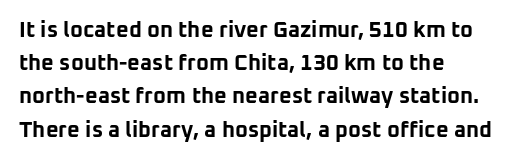
Leading matches the norm, producing a regular column. The area under the type is left untouched. Does extra space separate the letters? No, they use regular spacing. These lines were composed using upright roman letters.
